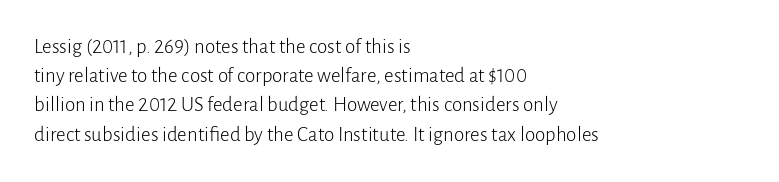
Q: Is the text bold? A: No.
Q: Is the text italic (slanted)? A: No, it is upright.
Q: Is the text underlined? A: No.
Q: How is the paragraph aligned? A: Left-aligned.
Q: Is the spacing between letters normal or unusually wide? A: Normal.
Q: Is the spacing between lines tight, normal or loose? A: Normal.
